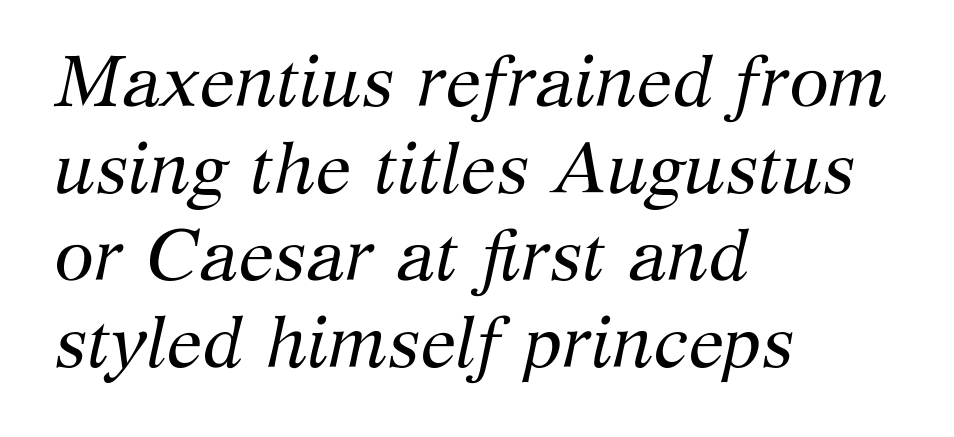
The image shows 72 px regular-weight serif type, italic (leaning right); set left-aligned, line spacing 1.21x, normal letter spacing, not underlined; medium stroke contrast and a medium x-height.
